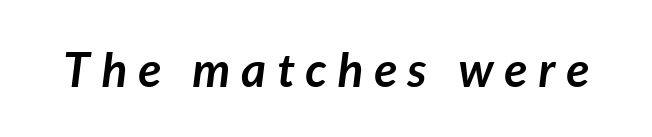
The image shows 48 px semibold type, italic (leaning right); set unusually wide letter spacing (+0.23 em), not underlined; low stroke contrast and a medium x-height.
